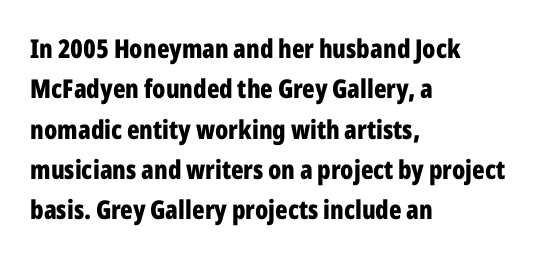
A classic flush-left, rag-right setting is used for this passage. Rows of type keep a routine distance in the vertical direction. Descenders are the only things crossing below the line. The strokes are fattened all the way to bold. Tracking value appears to be zero — textbook default spacing.
